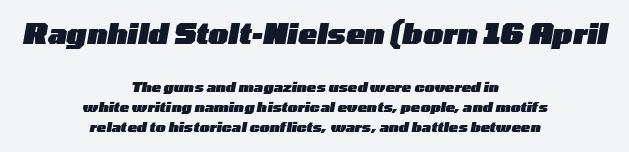
Q: Is the text bold? A: Yes.
Q: Is the text italic (slanted)? A: Yes, it leans right by about 10 degrees.
Q: Is the text underlined? A: No.
Q: How is the paragraph aligned? A: Centered.
Q: Is the spacing between letters normal or unusually wide? A: Normal.
Q: Is the spacing between lines tight, normal or loose? A: Normal.
Q: Which block of text is set in a larger size, the first (top) or the second (bottom)? A: The first (top) one.
Q: Width (condensed, normal, or wide)? A: Wide.
Q: Stroke contrast? A: Low.
Q: x-height? A: Medium.
Q: Monospaced? A: No.
